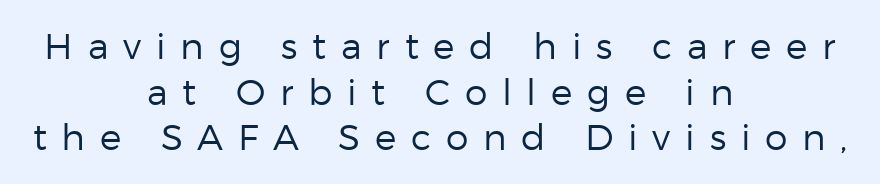
{"serif": "no", "italic": "no", "bold": "no", "weight": "regular", "width": "normal", "stroke_contrast": "low", "x_height": "medium", "monospaced": "no", "underline": "no", "align": "center", "line_spacing": "normal", "line_spacing_ratio": 1.27, "letter_spacing": "wide", "letter_spacing_em": 0.41, "glyph_px": 36}
